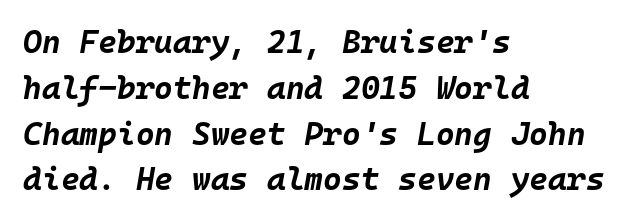
{"italic": "yes", "lean": "right", "slant_degrees": 10, "bold": "yes", "weight": "bold", "width": "normal", "stroke_contrast": "low", "x_height": "large", "monospaced": "yes", "underline": "no", "align": "left", "line_spacing": "normal", "line_spacing_ratio": 1.43, "letter_spacing": "normal", "letter_spacing_em": 0.0, "glyph_px": 32}
